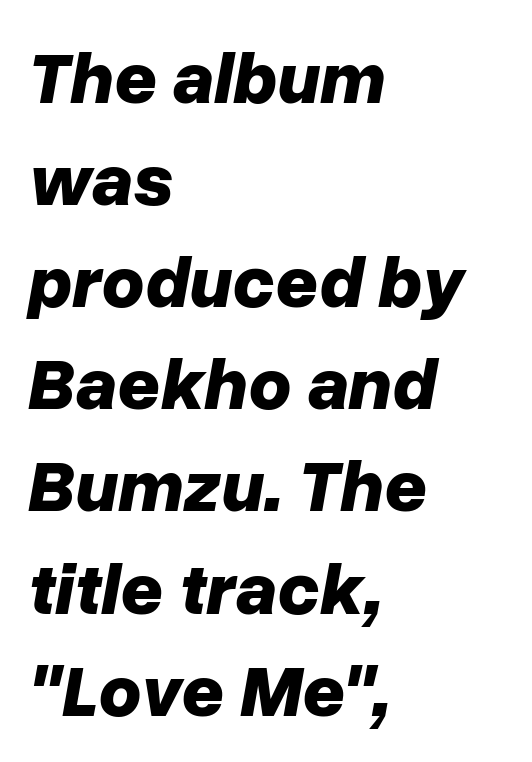
Q: Is the text bold? A: Yes.
Q: Is the text italic (slanted)? A: Yes, it leans right by about 10 degrees.
Q: Is the text underlined? A: No.
Q: How is the paragraph aligned? A: Left-aligned.
Q: Is the spacing between letters normal or unusually wide? A: Normal.
Q: Is the spacing between lines tight, normal or loose? A: Normal.
Q: Width (condensed, normal, or wide)? A: Normal.
Q: Stroke contrast? A: Low.
Q: x-height? A: Medium.
Q: Monospaced? A: No.
